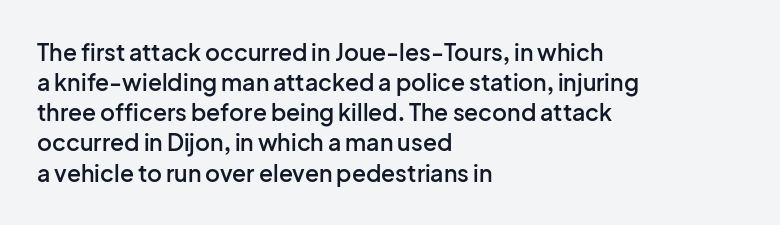
The image shows 23 px text type, upright; set left-aligned, normal line spacing (1.31x), normal letter spacing, not underlined.
